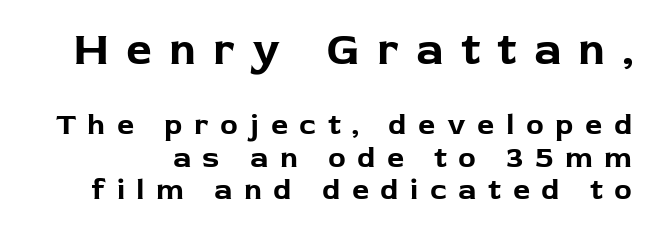
The image shows 45 px bold sans-serif type, upright; set tight line spacing (1.09x), unusually wide letter spacing (+0.38 em), not underlined; the first (top) block is 1.5x larger; low stroke contrast and a medium x-height.
